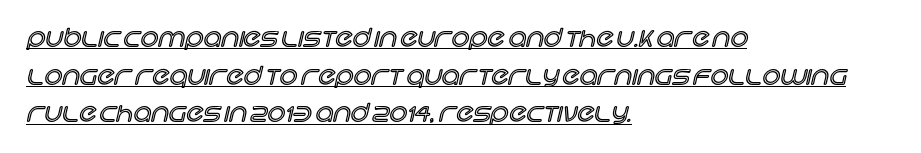
{"underline": "yes", "align": "left", "line_spacing": "normal", "line_spacing_ratio": 1.51, "letter_spacing": "normal", "letter_spacing_em": 0.0, "glyph_px": 25}
